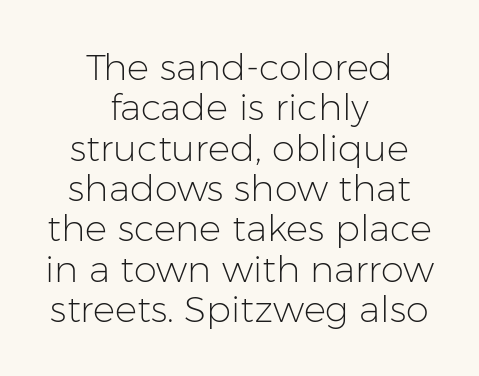
The vertical gap from one line to the next is small. The tracking reads as untouched default to a designer's eye. Ascenders rise straight up at ninety degrees. The typeface chosen for these lines omits serifs. Weight class: somewhere from thin through regular.
